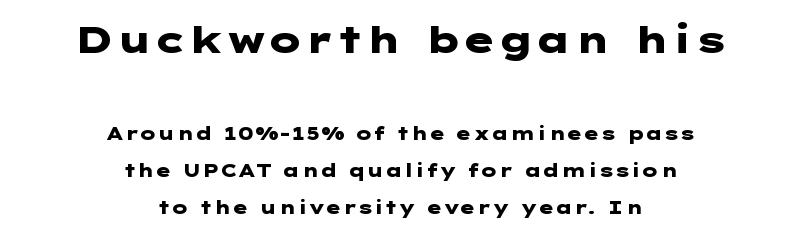
The image shows 37 px heavy, wide sans-serif type, upright; set centered, loose line spacing (2.06x), normal letter spacing, not underlined; the first (top) block is 2.06x larger; low stroke contrast and a medium x-height.
